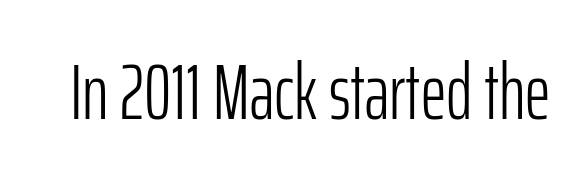
{"serif": "no", "italic": "no", "bold": "no", "weight": "light", "width": "condensed", "stroke_contrast": "low", "x_height": "medium", "monospaced": "no", "underline": "no", "letter_spacing": "normal", "letter_spacing_em": 0.0, "glyph_px": 79}
